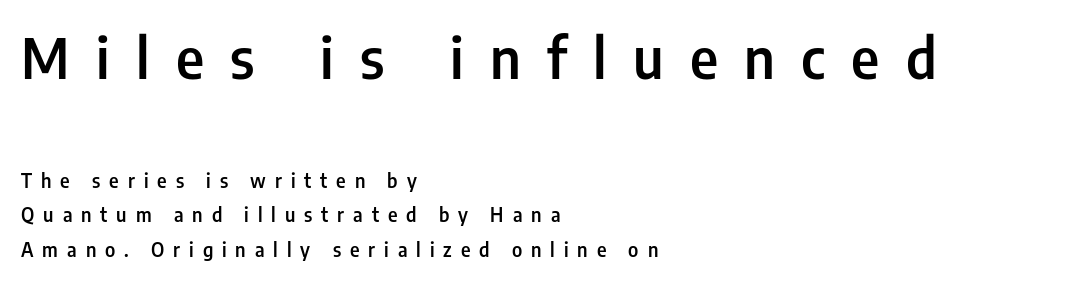
{"serif": "no", "italic": "no", "bold": "semi", "weight": "semibold", "width": "condensed", "stroke_contrast": "low", "x_height": "medium", "monospaced": "no", "underline": "no", "align": "left", "line_spacing_ratio": 1.82, "letter_spacing": "wide", "letter_spacing_em": 0.47, "larger_block": "first", "size_ratio": 2.95, "glyph_px": 56}
